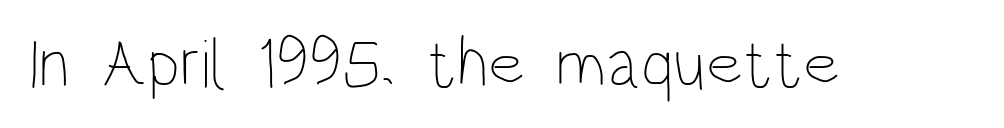
The image shows 69 px thin, condensed type, upright; set normal letter spacing, not underlined; low stroke contrast and a large x-height.
